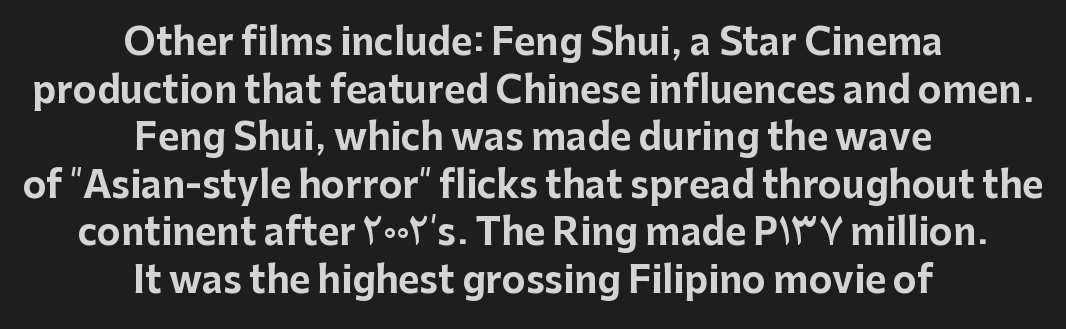
The image shows 36 px bold sans-serif type, upright; set centered, normal line spacing (1.32x), normal letter spacing, not underlined; low stroke contrast and a medium x-height.
